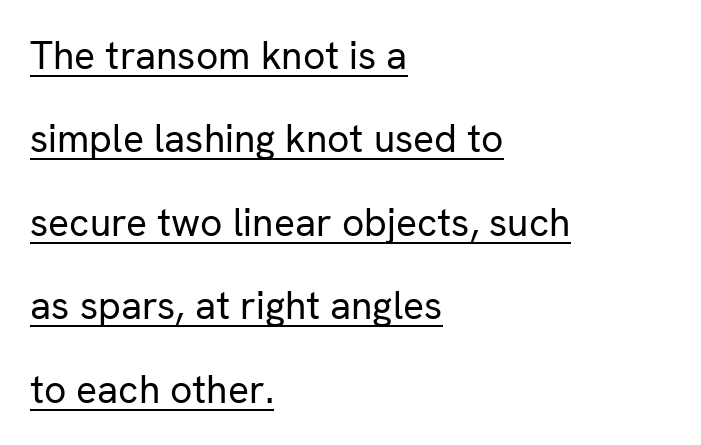
Here the designer chose a conventional face with non-uniform glyph widths. No extra tracking has been applied to these lines. Notice how a bar underscores the lettering throughout. Posture: vertical. Weight: regular or lighter. Interline gaps are noticeably wide in this sample.
